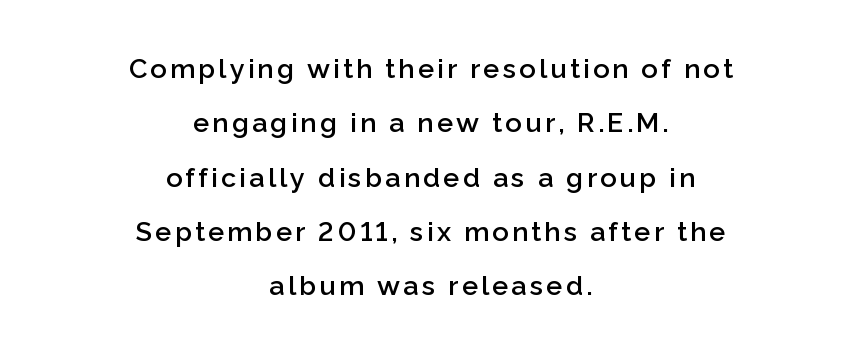
The image shows 27 px text type, upright; set centered, loose line spacing (2.01x), not underlined.
